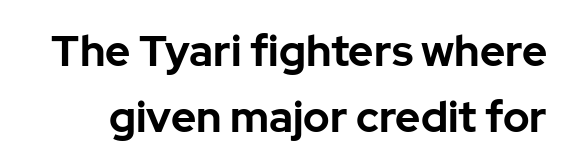
The image shows 43 px bold sans-serif type, upright; set normal line spacing (1.53x), normal letter spacing, not underlined; low stroke contrast and a medium x-height.
